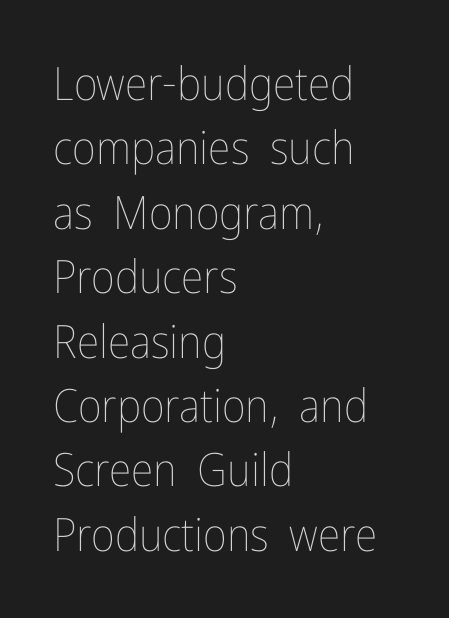
Q: Is the text bold? A: No.
Q: Is the text italic (slanted)? A: No, it is upright.
Q: Is the text underlined? A: No.
Q: How is the paragraph aligned? A: Left-aligned.
Q: Is the spacing between letters normal or unusually wide? A: Normal.
Q: Is the spacing between lines tight, normal or loose? A: Normal.
Q: Width (condensed, normal, or wide)? A: Condensed.
Q: Stroke contrast? A: Low.
Q: x-height? A: Medium.
Q: Monospaced? A: No.
